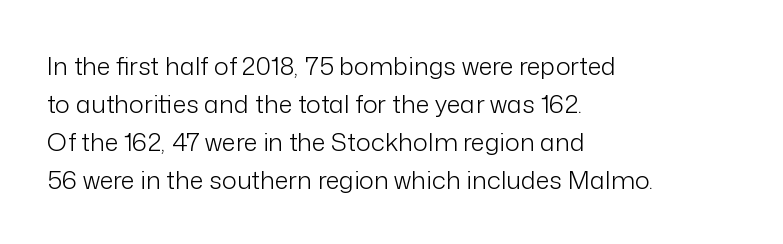
Q: Is the text bold? A: No.
Q: Is the text italic (slanted)? A: No, it is upright.
Q: Is the text underlined? A: No.
Q: How is the paragraph aligned? A: Left-aligned.
Q: Is the spacing between letters normal or unusually wide? A: Normal.
Q: Is the spacing between lines tight, normal or loose? A: Normal.
